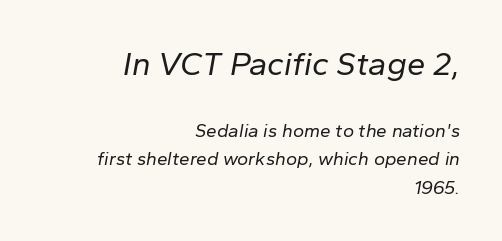
Q: Is the text bold? A: No.
Q: Is the text italic (slanted)? A: Yes, it leans right by about 10 degrees.
Q: Is the text underlined? A: No.
Q: How is the paragraph aligned? A: Right-aligned.
Q: Is the spacing between letters normal or unusually wide? A: Normal.
Q: Is the spacing between lines tight, normal or loose? A: Normal.
Q: Which block of text is set in a larger size, the first (top) or the second (bottom)? A: The first (top) one.
Q: Width (condensed, normal, or wide)? A: Normal.
Q: Stroke contrast? A: Low.
Q: x-height? A: Medium.
Q: Monospaced? A: No.
